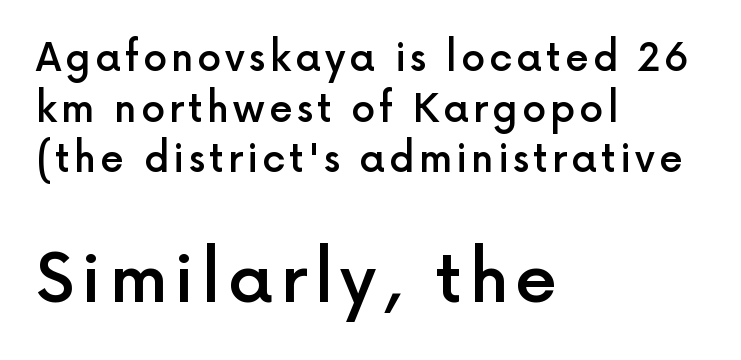
{"serif": "no", "italic": "no", "bold": "semi", "weight": "semibold", "width": "normal", "x_height": "medium", "monospaced": "no", "underline": "no", "align": "left", "line_spacing": "normal", "line_spacing_ratio": 1.33, "larger_block": "second", "size_ratio": 1.76, "glyph_px": 67}
